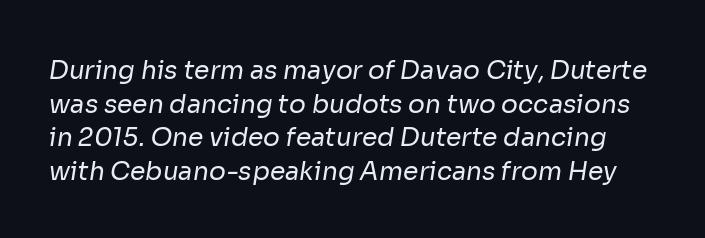
{"bold": "no", "underline": "no", "line_spacing": "normal", "line_spacing_ratio": 1.35, "letter_spacing": "normal", "letter_spacing_em": 0.0, "glyph_px": 25}
